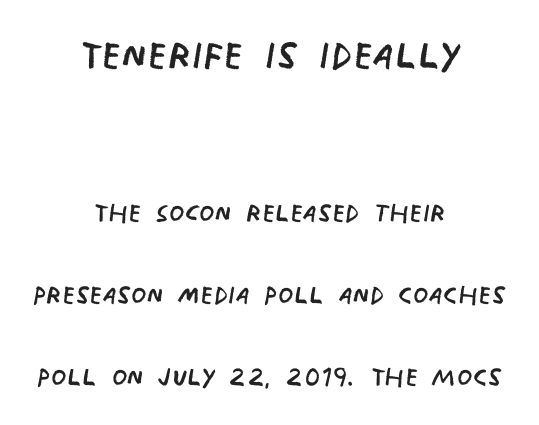
Which margin do the lines hug? Neither — every line sits in the middle. The line-height multiplier appears high, well above default. The face used here is proportionally spaced, like ordinary book or web type. Any mark beneath the type? The region is blank.
